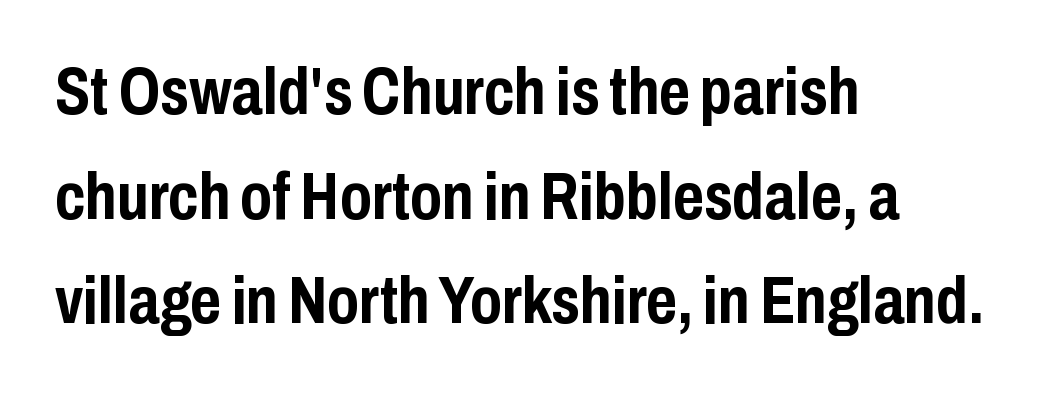
Q: Is the text bold? A: Yes.
Q: Is the text italic (slanted)? A: No, it is upright.
Q: Is the typeface a serif or a sans-serif typeface? A: Sans-serif.
Q: Is the text underlined? A: No.
Q: How is the paragraph aligned? A: Left-aligned.
Q: Is the spacing between letters normal or unusually wide? A: Normal.
Q: Is the spacing between lines tight, normal or loose? A: Normal.
Q: Width (condensed, normal, or wide)? A: Condensed.
Q: Stroke contrast? A: Low.
Q: x-height? A: Medium.
Q: Monospaced? A: No.
